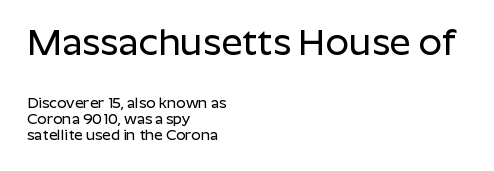
The image shows 37 px sans-serif type, upright; set left-aligned, tight line spacing (1.06x), normal letter spacing, not underlined; the first (top) block is 2.47x larger; low stroke contrast and a medium x-height.
